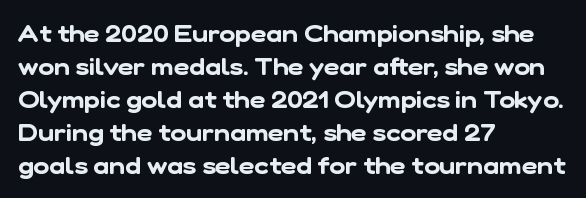
Q: Is the text underlined? A: No.
Q: How is the paragraph aligned? A: Left-aligned.
Q: Is the spacing between letters normal or unusually wide? A: Normal.
Q: Is the spacing between lines tight, normal or loose? A: Normal.
